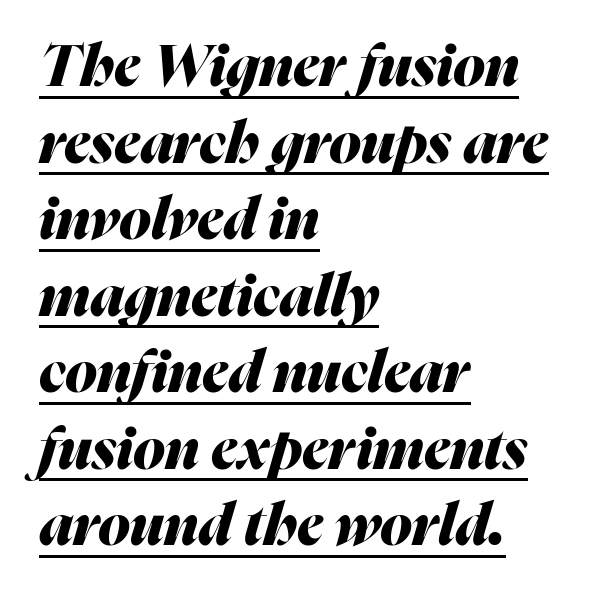
{"italic": "yes", "lean": "right", "slant_degrees": 16, "bold": "yes", "weight": "heavy", "width": "normal", "stroke_contrast": "medium", "x_height": "medium", "monospaced": "no", "underline": "yes", "align": "left", "line_spacing": "normal", "line_spacing_ratio": 1.32, "letter_spacing": "normal", "letter_spacing_em": 0.0, "glyph_px": 58}
